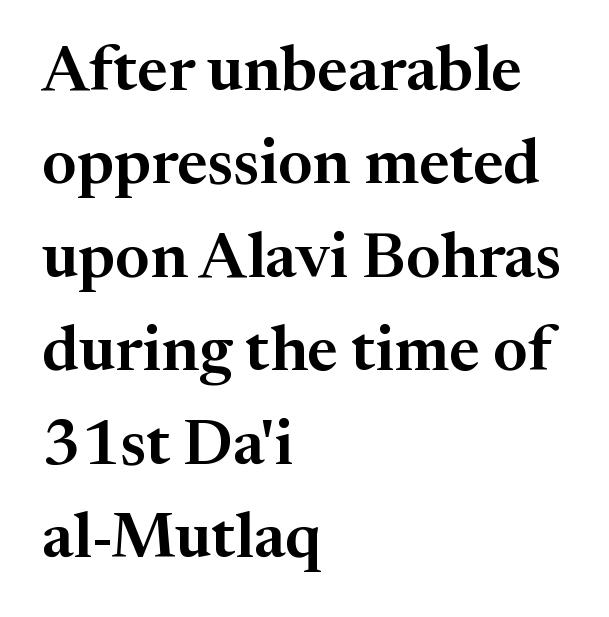
Q: Is the text italic (slanted)? A: No, it is upright.
Q: Is the typeface a serif or a sans-serif typeface? A: Serif.
Q: Is the text underlined? A: No.
Q: How is the paragraph aligned? A: Left-aligned.
Q: Is the spacing between letters normal or unusually wide? A: Normal.
Q: Is the spacing between lines tight, normal or loose? A: Normal.
Q: Width (condensed, normal, or wide)? A: Normal.
Q: Stroke contrast? A: Medium.
Q: x-height? A: Medium.
Q: Monospaced? A: No.
